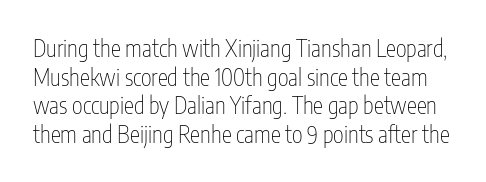
{"italic": "no", "bold": "no", "underline": "no", "line_spacing_ratio": 1.24, "letter_spacing": "normal", "letter_spacing_em": 0.0, "glyph_px": 23}
